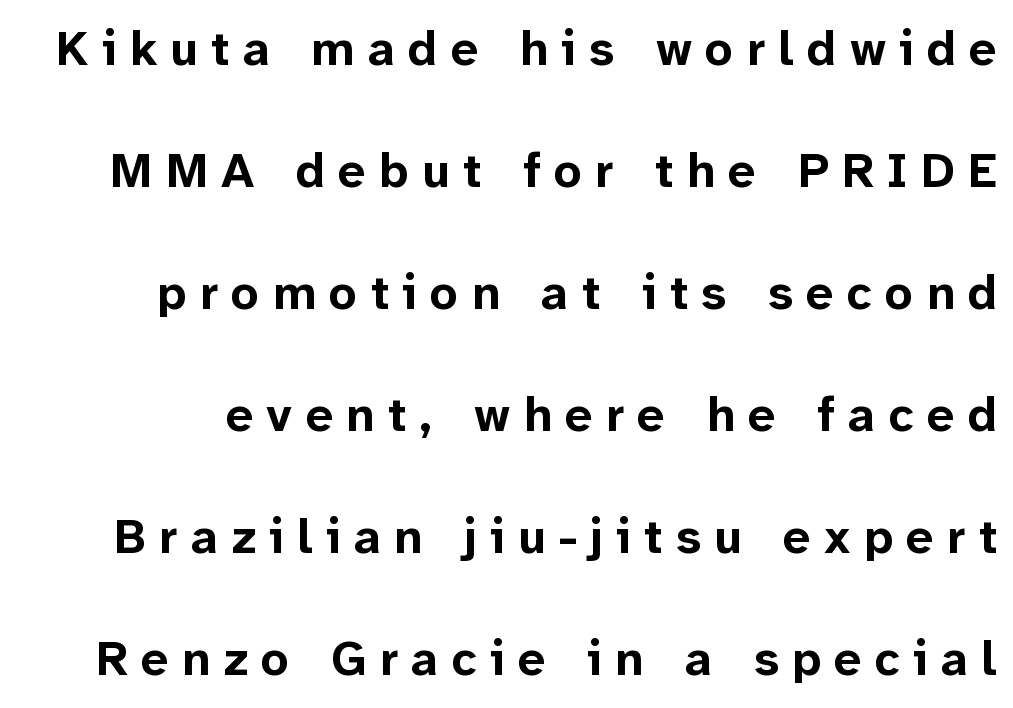
{"serif": "no", "italic": "no", "bold": "yes", "weight": "bold", "width": "normal", "stroke_contrast": "low", "x_height": "medium", "monospaced": "no", "underline": "no", "line_spacing": "loose", "line_spacing_ratio": 2.49, "letter_spacing": "wide", "letter_spacing_em": 0.27, "glyph_px": 49}
